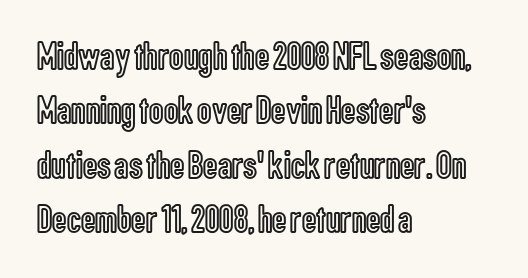
{"italic": "no", "width": "condensed", "x_height": "medium", "monospaced": "no", "underline": "no", "align": "left", "line_spacing": "normal", "line_spacing_ratio": 1.36, "letter_spacing": "normal", "letter_spacing_em": 0.0, "glyph_px": 40}
